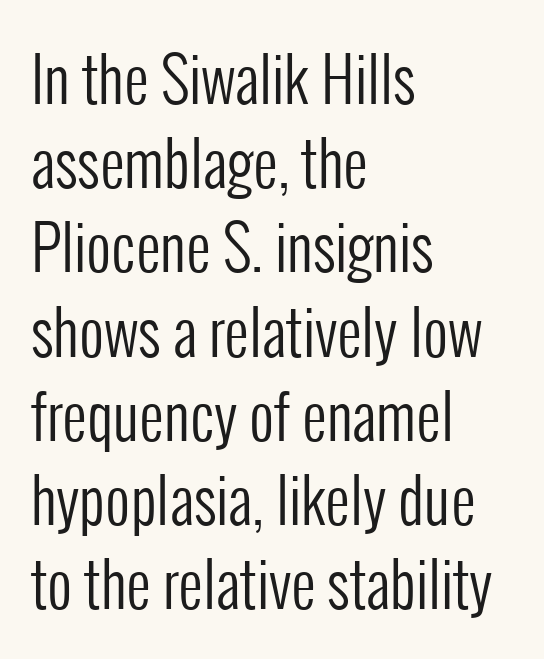
Q: Is the text bold? A: No.
Q: Is the text italic (slanted)? A: No, it is upright.
Q: Is the typeface a serif or a sans-serif typeface? A: Sans-serif.
Q: Is the text underlined? A: No.
Q: How is the paragraph aligned? A: Left-aligned.
Q: Is the spacing between letters normal or unusually wide? A: Normal.
Q: Is the spacing between lines tight, normal or loose? A: Normal.
Q: Width (condensed, normal, or wide)? A: Condensed.
Q: Stroke contrast? A: Low.
Q: x-height? A: Medium.
Q: Monospaced? A: No.
